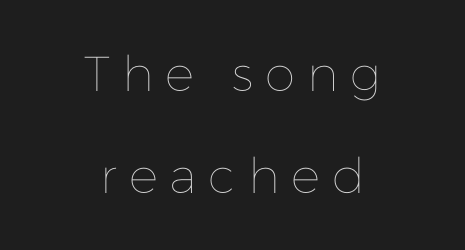
Notice how the stems are strictly vertical — no italics here. What's the leading like? Stretched, with rows far apart. Short and long lines alike share a common midpoint. Proportional: the letters do not fall into vertical columns. Descenders are the only things crossing below the line.
